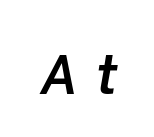
These lines were composed using italics. Note the varied advance widths — an 'i' is clearly narrower than an 'm'. No word sits above an underline. The horizontal fit of the characters is loose and conspicuously gappy.
